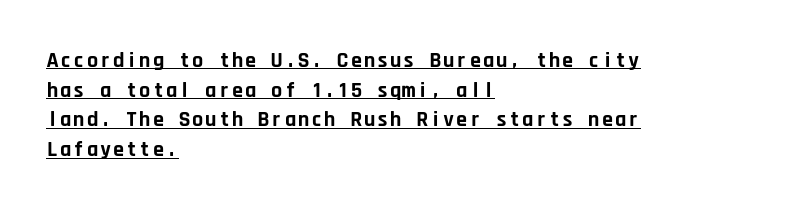
{"italic": "no", "bold": "yes", "underline": "yes", "align": "left", "line_spacing": "normal", "line_spacing_ratio": 1.35, "letter_spacing": "normal", "letter_spacing_em": 0.0, "glyph_px": 22}
